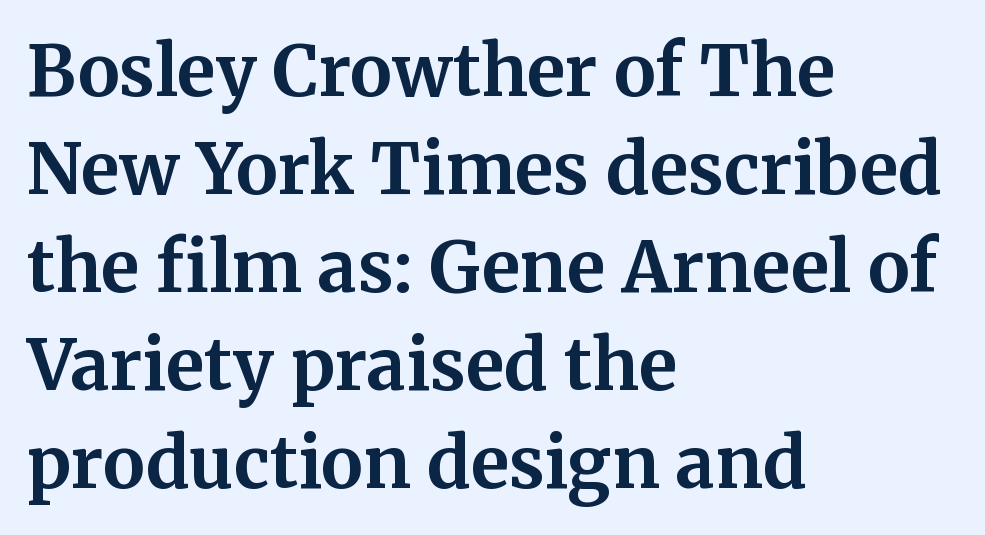
The image shows 70 px bold serif type, upright; set left-aligned, normal line spacing (1.4x), normal letter spacing, not underlined; medium stroke contrast and a medium x-height.
